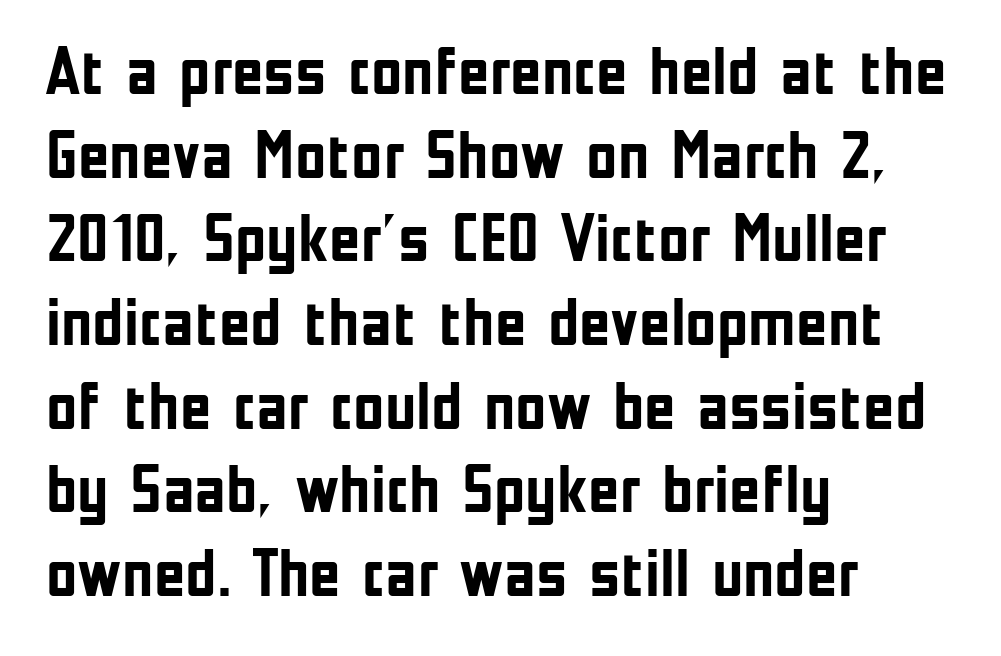
{"serif": "no", "italic": "no", "bold": "yes", "weight": "semibold", "width": "condensed", "stroke_contrast": "low", "x_height": "medium", "monospaced": "no", "underline": "no", "align": "left", "line_spacing_ratio": 1.23, "letter_spacing": "normal", "letter_spacing_em": 0.0, "glyph_px": 68}
